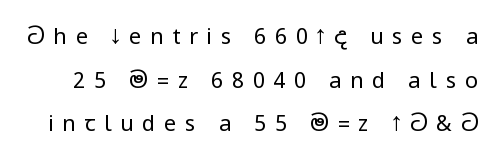
The string is rendered with underlining switched off. Is there any slant? The stems are plumb. Nothing heavy about these letters — not bold at all. Widely set lines give the paragraph a tall, airy silhouette. Glyph-to-glyph distance is far greater than everyday printed text.
